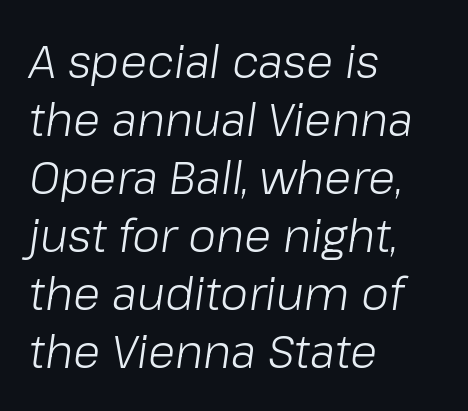
Q: Is the text bold? A: No.
Q: Is the text italic (slanted)? A: Yes, it leans right by about 8 degrees.
Q: Is the text underlined? A: No.
Q: How is the paragraph aligned? A: Left-aligned.
Q: Is the spacing between letters normal or unusually wide? A: Normal.
Q: Is the spacing between lines tight, normal or loose? A: Normal.
Q: Width (condensed, normal, or wide)? A: Normal.
Q: Stroke contrast? A: Low.
Q: x-height? A: Medium.
Q: Monospaced? A: No.
